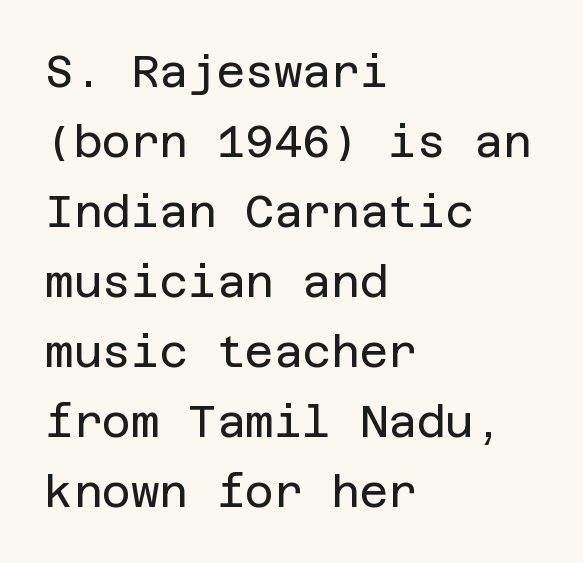
The image shows 44 px regular-weight sans-serif type, upright; set left-aligned, normal line spacing (1.59x), normal letter spacing, not underlined; low stroke contrast and a large x-height.
